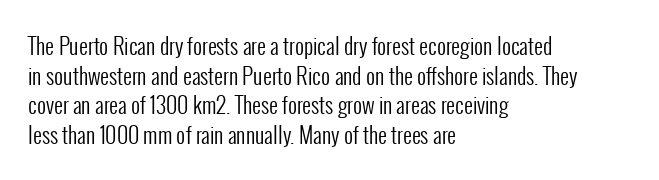
The image shows 22 px text type, upright; set left-aligned, normal line spacing (1.35x), normal letter spacing, not underlined.
